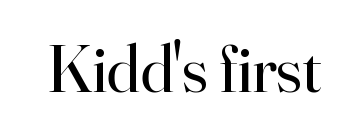
Plain, unruled lines of type. The cut favours lightness, reaching ordinary text weight at its darkest. Nothing unusual about the tracking: characters are spaced as the font intends. The passage shown is typed in a proportional face where columns would drift. These lines were composed using upright roman letters.
